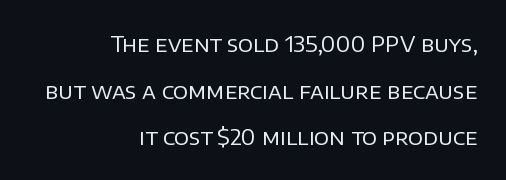
The image shows 22 px text type, upright; set right-aligned, loose line spacing (2.12x), normal letter spacing, not underlined.
